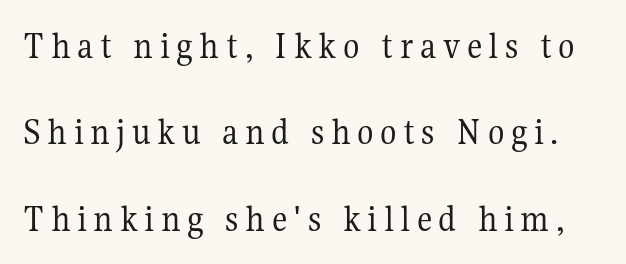
The image shows 38 px regular-weight serif type, upright; set loose line spacing (2.27x), not underlined; medium stroke contrast and a medium x-height.
